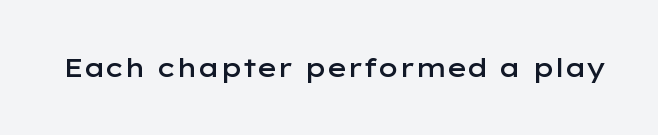
Q: Is the text bold? A: Semi-bold.
Q: Is the text italic (slanted)? A: No, it is upright.
Q: Is the text underlined? A: No.
Q: Is the spacing between letters normal or unusually wide? A: Normal.
